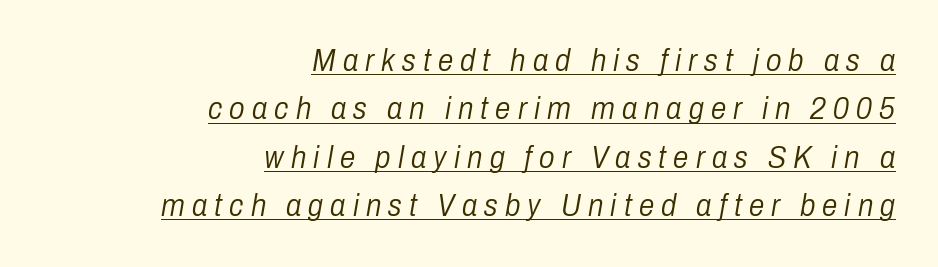
{"italic": "yes", "lean": "right", "slant_degrees": 10, "bold": "no", "weight": "light", "width": "condensed", "stroke_contrast": "low", "x_height": "medium", "monospaced": "no", "underline": "yes", "align": "right", "line_spacing": "normal", "line_spacing_ratio": 1.56, "letter_spacing": "wide", "letter_spacing_em": 0.23, "glyph_px": 31}
